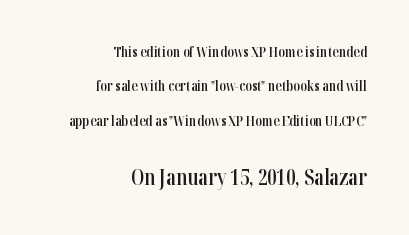
Reading down the block, your eye finds every line finishing at a fixed right position. The second block has been scaled up relative to the first. Posture: vertical. Nobody touched the tracking dial on this one. Its strokes are somewhat broadened, the hallmark of semibold type. The block of text is sparse from top to bottom, with ample space between rows.
